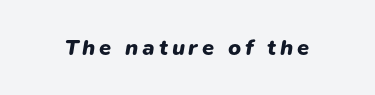
The image shows 22 px bold type, italic (leaning right); set not underlined.
